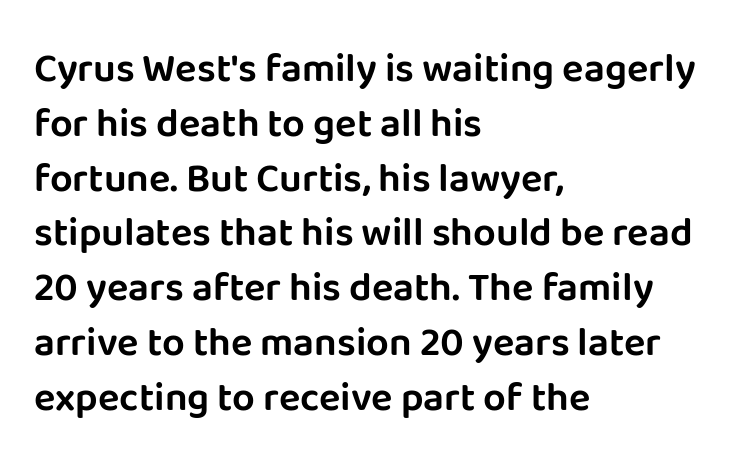
The rendering anchors every line to the left-hand side. This rendering employs a face without finishing strokes, i.e., a sans-serif. Normally led — the rows are evenly, conventionally spaced. Think of a printed novel: that variable character pitch is what you see here. Notice how the stems are strictly vertical — no italics here. Descenders are the only things crossing below the line.
